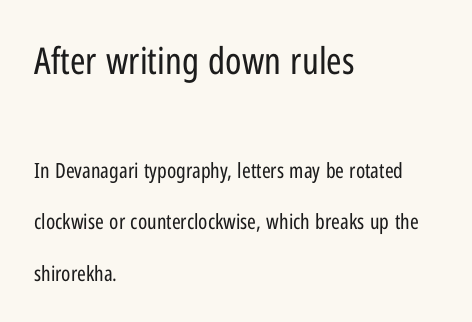
Q: Is the text bold? A: No.
Q: Is the text italic (slanted)? A: No, it is upright.
Q: Is the typeface a serif or a sans-serif typeface? A: Sans-serif.
Q: Is the text underlined? A: No.
Q: How is the paragraph aligned? A: Left-aligned.
Q: Is the spacing between letters normal or unusually wide? A: Normal.
Q: Is the spacing between lines tight, normal or loose? A: Loose.
Q: Which block of text is set in a larger size, the first (top) or the second (bottom)? A: The first (top) one.
Q: Width (condensed, normal, or wide)? A: Condensed.
Q: Stroke contrast? A: Low.
Q: x-height? A: Medium.
Q: Monospaced? A: No.
